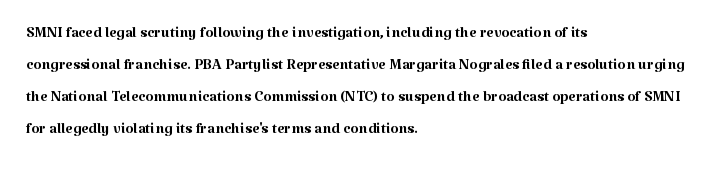
{"italic": "no", "bold": "no", "underline": "no", "align": "left", "line_spacing": "normal", "line_spacing_ratio": 1.52, "letter_spacing": "normal", "letter_spacing_em": 0.0, "glyph_px": 21}
